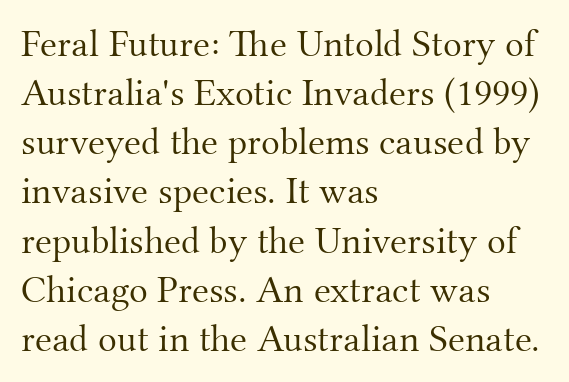
The image shows 39 px light serif type, upright; set left-aligned, normal line spacing (1.26x), normal letter spacing, not underlined; medium stroke contrast and a small x-height.
